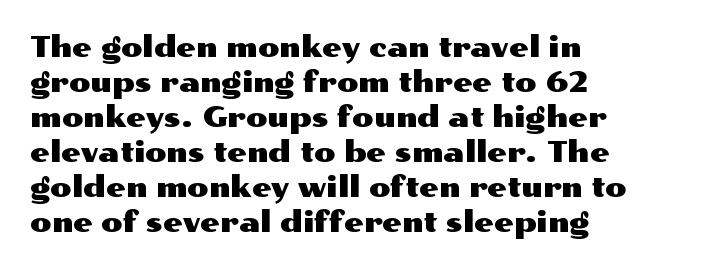
The image shows 28 px wide sans-serif type, upright; set left-aligned, normal line spacing (1.25x), normal letter spacing, not underlined; medium stroke contrast and a medium x-height.
